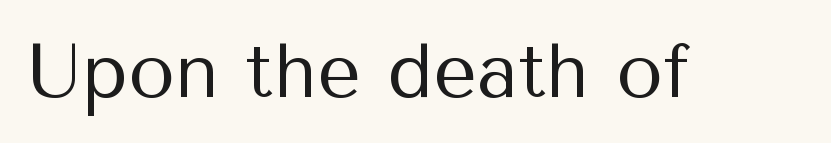
{"serif": "no", "italic": "no", "bold": "no", "weight": "regular", "width": "normal", "stroke_contrast": "medium", "x_height": "medium", "monospaced": "no", "underline": "no", "letter_spacing": "normal", "letter_spacing_em": 0.0, "glyph_px": 76}
